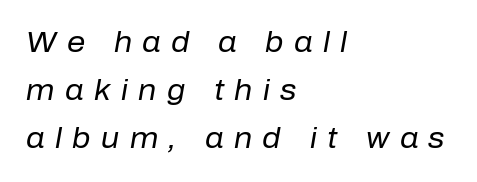
Q: Is the text bold? A: No.
Q: Is the text italic (slanted)? A: Yes, it leans right by about 10 degrees.
Q: Is the text underlined? A: No.
Q: How is the paragraph aligned? A: Left-aligned.
Q: Is the spacing between letters normal or unusually wide? A: Unusually wide.
Q: Is the spacing between lines tight, normal or loose? A: Normal.
Q: Width (condensed, normal, or wide)? A: Normal.
Q: Stroke contrast? A: Low.
Q: x-height? A: Medium.
Q: Monospaced? A: No.
